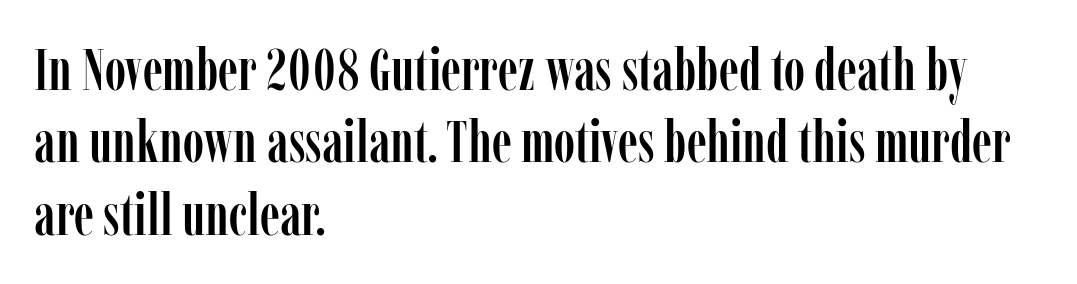
Q: Is the text italic (slanted)? A: No, it is upright.
Q: Is the typeface a serif or a sans-serif typeface? A: Serif.
Q: Is the text underlined? A: No.
Q: How is the paragraph aligned? A: Left-aligned.
Q: Is the spacing between letters normal or unusually wide? A: Normal.
Q: Is the spacing between lines tight, normal or loose? A: Normal.
Q: Width (condensed, normal, or wide)? A: Condensed.
Q: Stroke contrast? A: Low.
Q: x-height? A: Medium.
Q: Monospaced? A: No.
